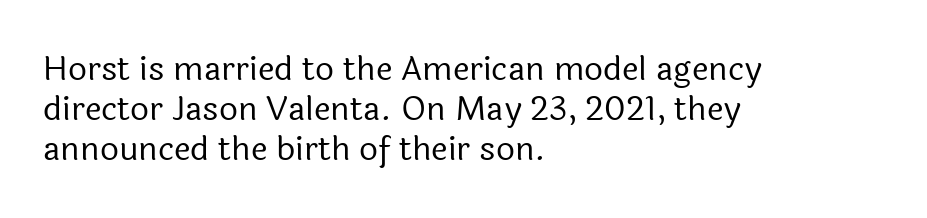
Q: Is the text bold? A: No.
Q: Is the text italic (slanted)? A: No, it is upright.
Q: Is the typeface a serif or a sans-serif typeface? A: Sans-serif.
Q: Is the text underlined? A: No.
Q: How is the paragraph aligned? A: Left-aligned.
Q: Is the spacing between letters normal or unusually wide? A: Normal.
Q: Width (condensed, normal, or wide)? A: Normal.
Q: x-height? A: Medium.
Q: Monospaced? A: No.
